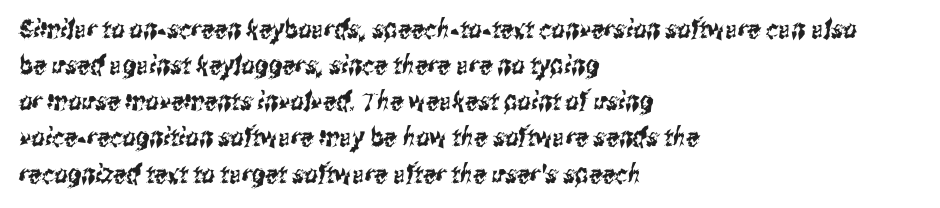
Q: Is the text underlined? A: No.
Q: How is the paragraph aligned? A: Left-aligned.
Q: Is the spacing between letters normal or unusually wide? A: Normal.
Q: Is the spacing between lines tight, normal or loose? A: Normal.
